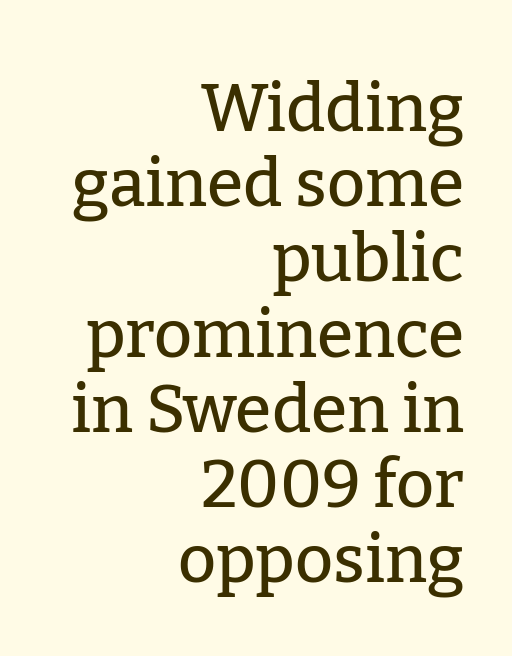
Q: Is the text italic (slanted)? A: No, it is upright.
Q: Is the typeface a serif or a sans-serif typeface? A: Serif.
Q: Is the text underlined? A: No.
Q: How is the paragraph aligned? A: Right-aligned.
Q: Is the spacing between letters normal or unusually wide? A: Normal.
Q: Is the spacing between lines tight, normal or loose? A: Tight.
Q: Width (condensed, normal, or wide)? A: Normal.
Q: Stroke contrast? A: Low.
Q: x-height? A: Medium.
Q: Monospaced? A: No.
